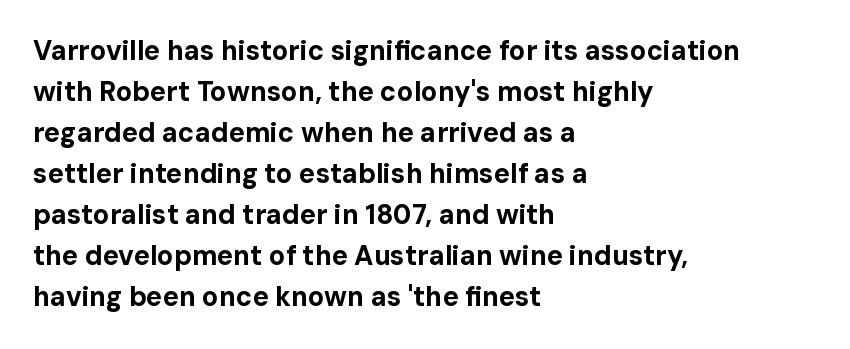
Line beginnings align vertically; line endings do not. Between one letter and the next there's only the usual sliver of space. Notice how descenders clear the ascenders below comfortably — that's standard leading. Does the lettering tilt? It doesn't — this is upright. Letters rest on an invisible, unmarked baseline.
